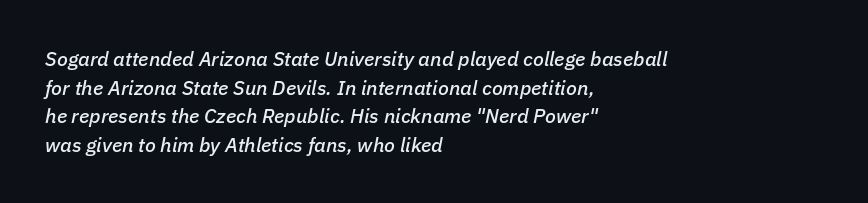
The image shows 20 px text type, italic (leaning right); set left-aligned, normal line spacing (1.43x), normal letter spacing, not underlined.
